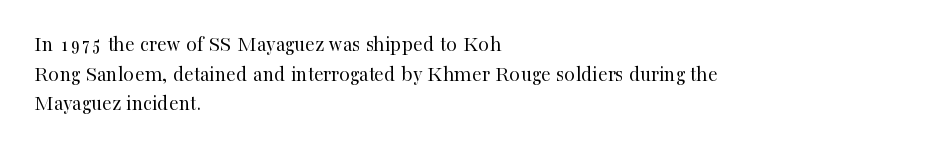
The image shows 22 px text type, upright; set left-aligned, normal line spacing (1.35x), normal letter spacing, not underlined.
